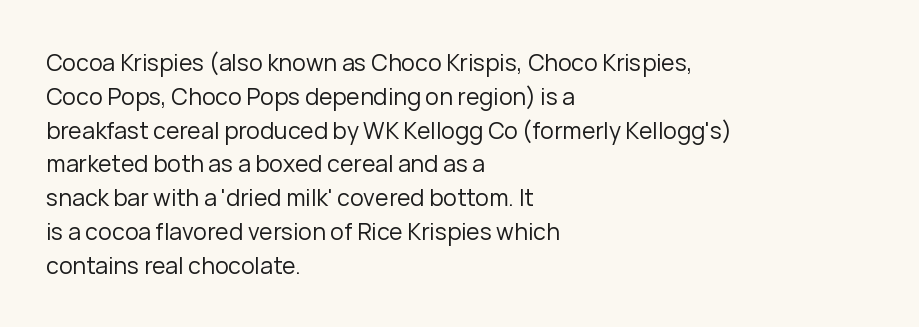
{"italic": "no", "bold": "no", "underline": "no", "align": "left", "line_spacing": "normal", "line_spacing_ratio": 1.47, "letter_spacing": "normal", "letter_spacing_em": 0.0, "glyph_px": 23}
